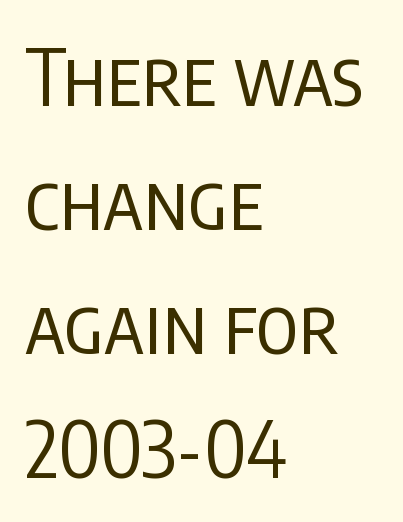
The image shows 78 px regular-weight, condensed sans-serif type, upright; set left-aligned, normal line spacing (1.59x), normal letter spacing, not underlined; low stroke contrast and a large x-height.
